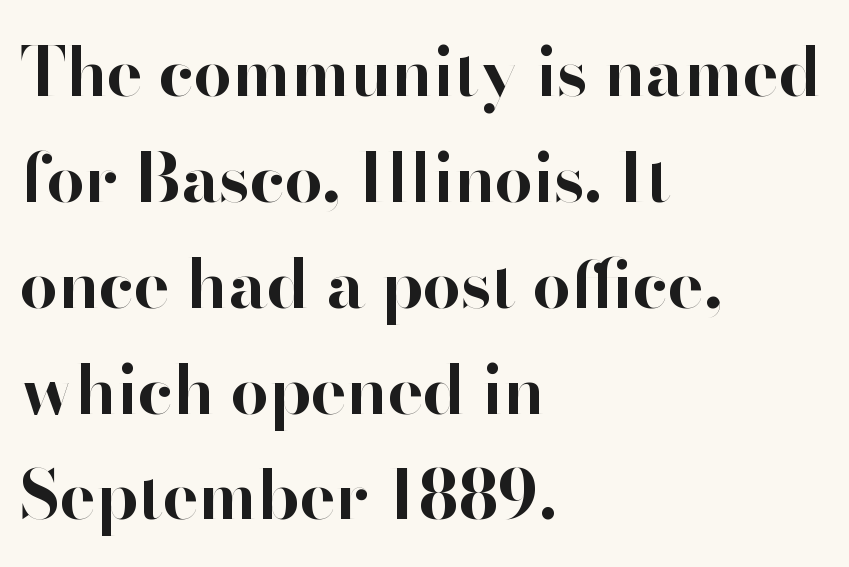
Think of a printed novel: that variable character pitch is what you see here. The vertical gap from one line to the next is medium. How are the letters spaced? Ordinarily, with no added tracking. Nope, no serifs anywhere on these letters. The paragraph shown leans on its left margin.
